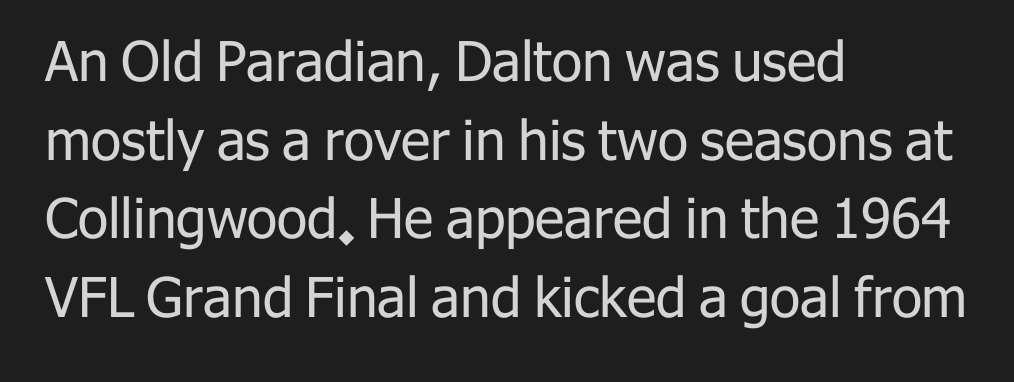
The image shows 55 px regular-weight sans-serif type, upright; set left-aligned, normal line spacing (1.43x), normal letter spacing, not underlined; low stroke contrast and a medium x-height.
